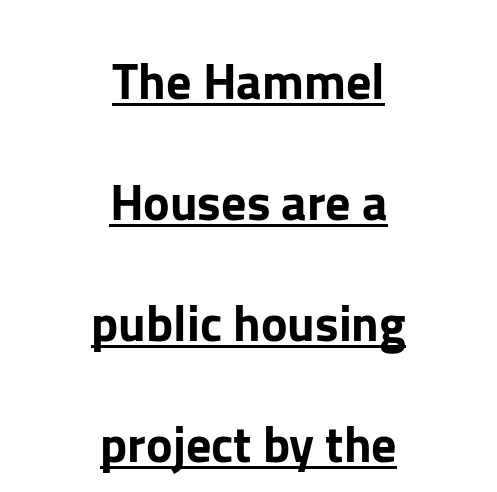
{"serif": "no", "italic": "no", "width": "normal", "stroke_contrast": "low", "x_height": "medium", "monospaced": "no", "underline": "yes", "align": "center", "line_spacing": "loose", "line_spacing_ratio": 2.42, "letter_spacing": "normal", "letter_spacing_em": 0.0, "glyph_px": 50}
